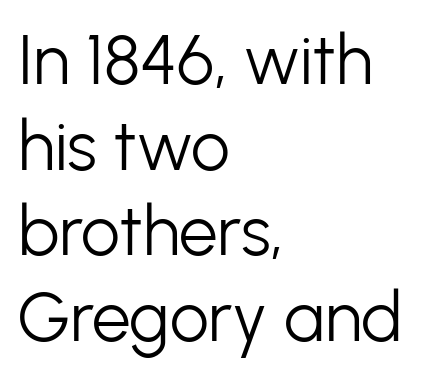
{"serif": "no", "italic": "no", "bold": "no", "weight": "light", "width": "normal", "stroke_contrast": "low", "x_height": "medium", "monospaced": "no", "underline": "no", "align": "left", "line_spacing_ratio": 1.24, "letter_spacing": "normal", "letter_spacing_em": 0.0, "glyph_px": 69}
